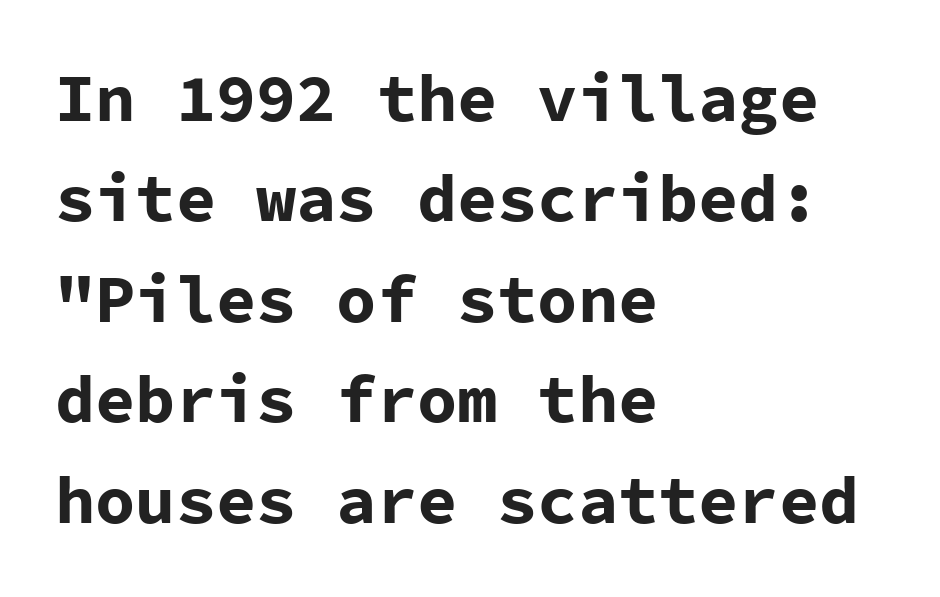
Q: Is the text bold? A: Yes.
Q: Is the text italic (slanted)? A: No, it is upright.
Q: Is the typeface a serif or a sans-serif typeface? A: Sans-serif.
Q: Is the text underlined? A: No.
Q: How is the paragraph aligned? A: Left-aligned.
Q: Is the spacing between letters normal or unusually wide? A: Normal.
Q: Is the spacing between lines tight, normal or loose? A: Normal.
Q: Width (condensed, normal, or wide)? A: Normal.
Q: Stroke contrast? A: Low.
Q: x-height? A: Medium.
Q: Monospaced? A: Yes.
